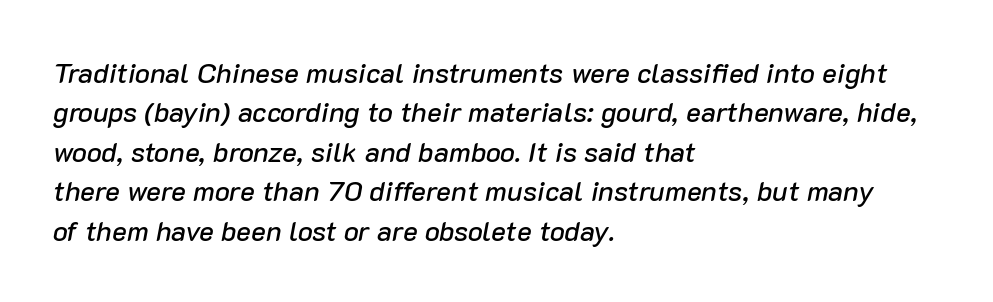
Q: Is the text italic (slanted)? A: Yes, it leans right by about 10 degrees.
Q: Is the text underlined? A: No.
Q: How is the paragraph aligned? A: Left-aligned.
Q: Is the spacing between letters normal or unusually wide? A: Normal.
Q: Is the spacing between lines tight, normal or loose? A: Normal.
Q: Width (condensed, normal, or wide)? A: Normal.
Q: Stroke contrast? A: Low.
Q: x-height? A: Medium.
Q: Monospaced? A: No.
